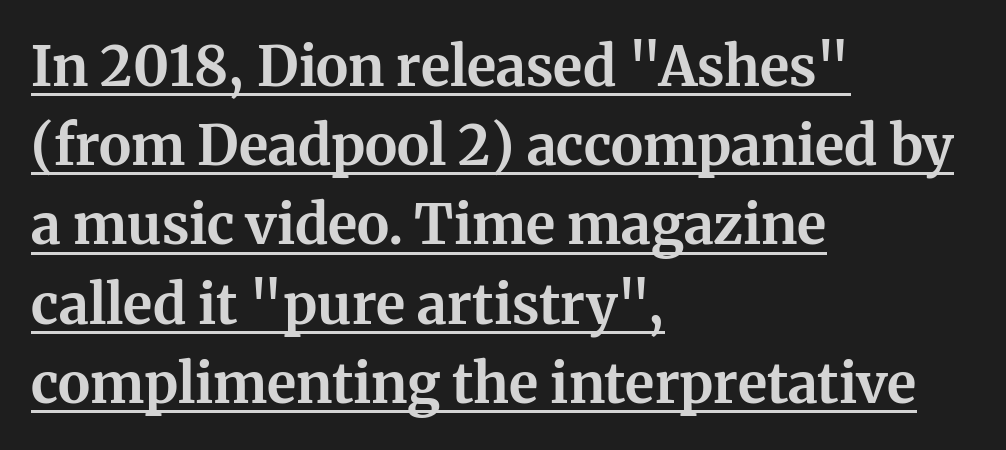
The image shows 55 px bold serif type, upright; set left-aligned, normal line spacing (1.44x), normal letter spacing, underlined; medium stroke contrast and a medium x-height.
